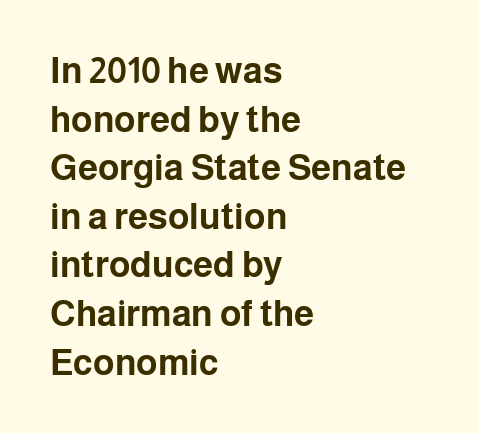
The image shows 36 px bold sans-serif type, upright; set left-aligned, normal line spacing (1.35x), normal letter spacing, not underlined; low stroke contrast and a medium x-height.
